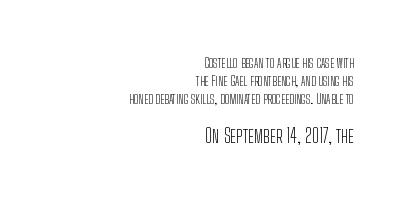
The image shows 20 px text type, upright; set right-aligned, normal line spacing (1.27x), normal letter spacing, not underlined; the second (bottom) block is 1.43x larger.
